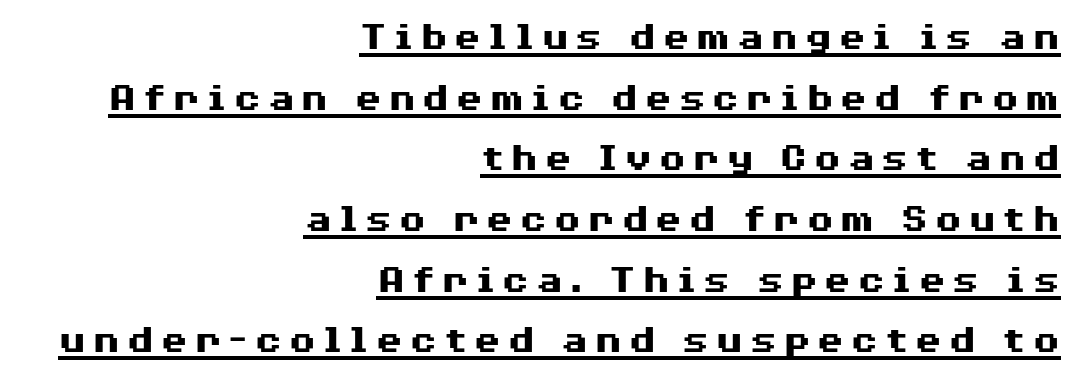
Each line of the rendering has a horizontal stroke beneath the glyphs. Character widths vary here, with narrow letters taking less room than wide ones. Serifs: no, the terminals of the letterforms are clean. Italic: no, the glyphs are upright roman. A full-strength bold gives these letters their thick strokes.
